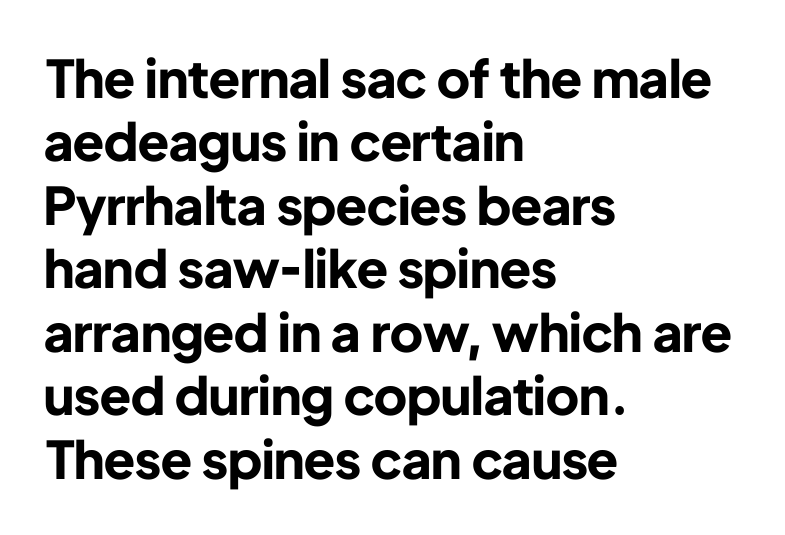
Q: Is the text bold? A: Yes.
Q: Is the text italic (slanted)? A: No, it is upright.
Q: Is the typeface a serif or a sans-serif typeface? A: Sans-serif.
Q: Is the text underlined? A: No.
Q: How is the paragraph aligned? A: Left-aligned.
Q: Is the spacing between letters normal or unusually wide? A: Normal.
Q: Width (condensed, normal, or wide)? A: Normal.
Q: Stroke contrast? A: Low.
Q: x-height? A: Medium.
Q: Monospaced? A: No.
